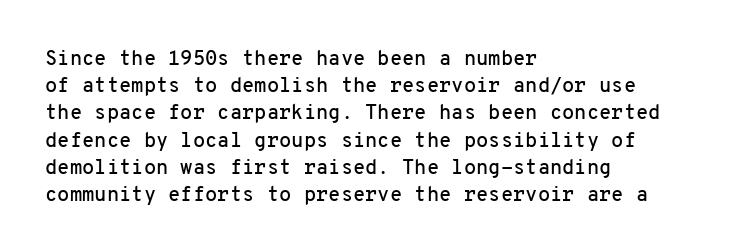
The image shows 20 px text type, upright; set left-aligned, normal line spacing (1.36x), normal letter spacing, not underlined.
